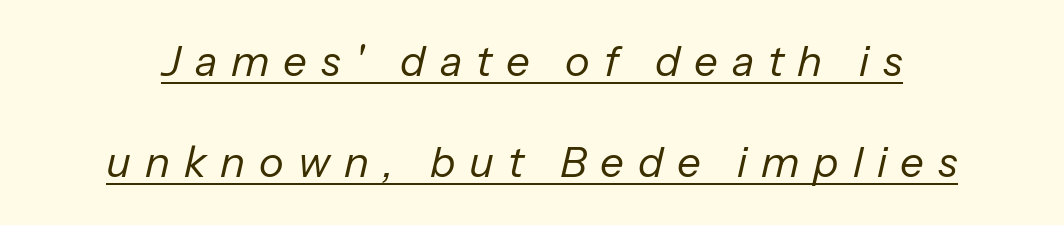
Q: Is the text bold? A: No.
Q: Is the text italic (slanted)? A: Yes, it leans right by about 13 degrees.
Q: Is the text underlined? A: Yes.
Q: Is the spacing between letters normal or unusually wide? A: Unusually wide.
Q: Is the spacing between lines tight, normal or loose? A: Loose.
Q: Width (condensed, normal, or wide)? A: Normal.
Q: Stroke contrast? A: Low.
Q: x-height? A: Medium.
Q: Monospaced? A: No.
